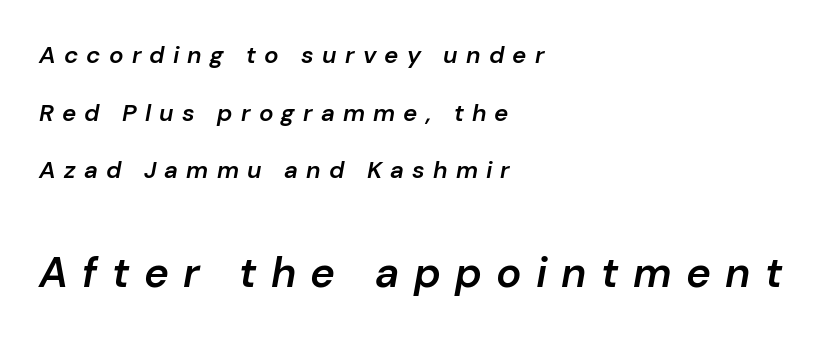
Q: Is the text bold? A: Semi-bold.
Q: Is the text italic (slanted)? A: Yes, it leans right by about 10 degrees.
Q: Is the text underlined? A: No.
Q: How is the paragraph aligned? A: Left-aligned.
Q: Is the spacing between letters normal or unusually wide? A: Unusually wide.
Q: Is the spacing between lines tight, normal or loose? A: Loose.
Q: Which block of text is set in a larger size, the first (top) or the second (bottom)? A: The second (bottom) one.
Q: Width (condensed, normal, or wide)? A: Normal.
Q: Stroke contrast? A: Low.
Q: x-height? A: Medium.
Q: Monospaced? A: No.
